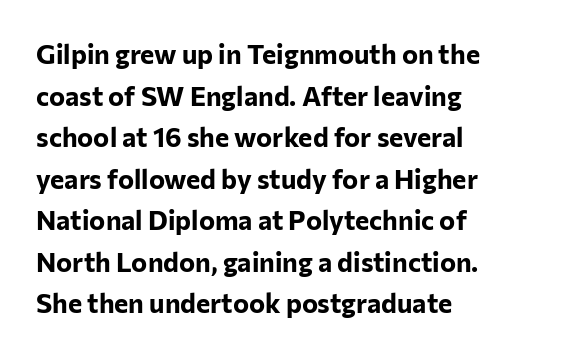
Q: Is the text bold? A: Yes.
Q: Is the text italic (slanted)? A: No, it is upright.
Q: Is the text underlined? A: No.
Q: How is the paragraph aligned? A: Left-aligned.
Q: Is the spacing between letters normal or unusually wide? A: Normal.
Q: Is the spacing between lines tight, normal or loose? A: Normal.
